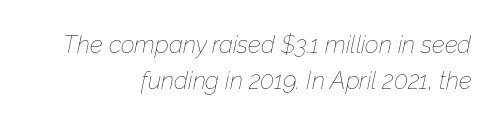
Q: Is the text bold? A: No.
Q: Is the text italic (slanted)? A: Yes, it leans right by about 12 degrees.
Q: Is the text underlined? A: No.
Q: How is the paragraph aligned? A: Right-aligned.
Q: Is the spacing between letters normal or unusually wide? A: Normal.
Q: Is the spacing between lines tight, normal or loose? A: Normal.
